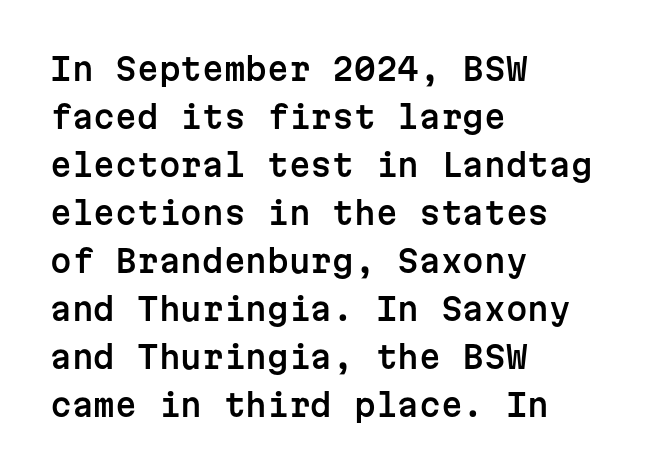
{"serif": "no", "italic": "no", "width": "normal", "stroke_contrast": "low", "x_height": "medium", "monospaced": "yes", "underline": "no", "align": "left", "line_spacing": "normal", "line_spacing_ratio": 1.55, "letter_spacing": "normal", "letter_spacing_em": 0.0, "glyph_px": 31}
